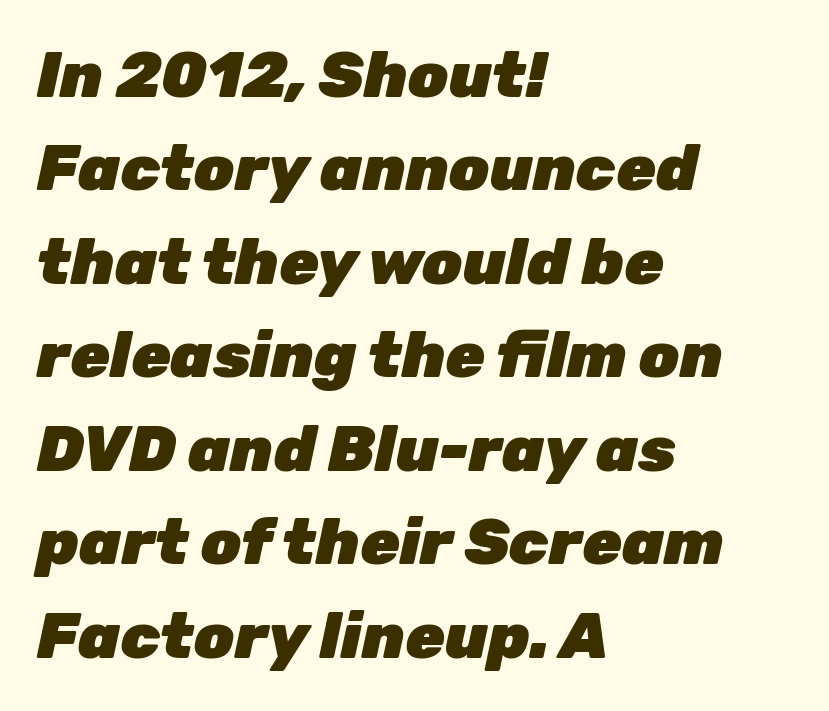
{"italic": "yes", "lean": "right", "slant_degrees": 12, "bold": "yes", "weight": "heavy", "width": "normal", "stroke_contrast": "low", "x_height": "medium", "monospaced": "no", "underline": "no", "align": "left", "line_spacing": "normal", "line_spacing_ratio": 1.46, "letter_spacing": "normal", "letter_spacing_em": 0.0, "glyph_px": 64}
